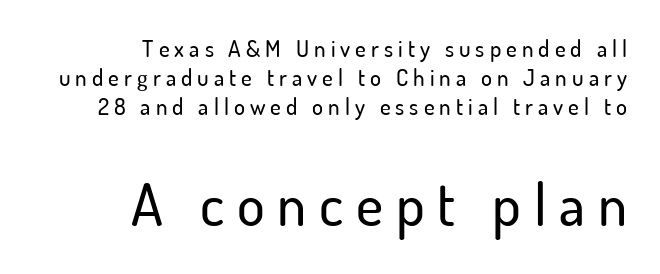
{"serif": "no", "italic": "no", "width": "normal", "stroke_contrast": "low", "x_height": "small", "monospaced": "no", "underline": "no", "align": "right", "line_spacing": "normal", "line_spacing_ratio": 1.26, "letter_spacing": "wide", "letter_spacing_em": 0.22, "larger_block": "second", "size_ratio": 2.52, "glyph_px": 58}
